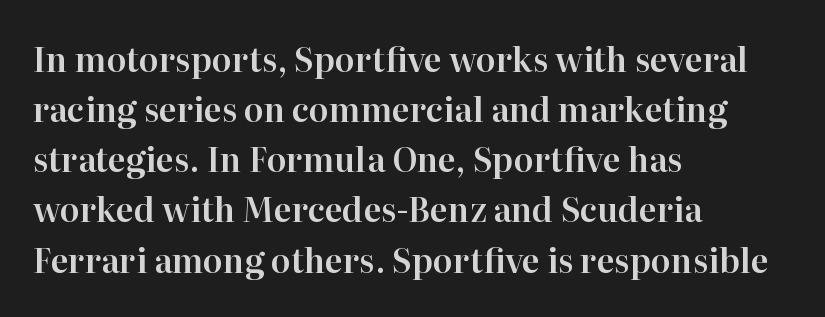
Q: Is the text italic (slanted)? A: No, it is upright.
Q: Is the typeface a serif or a sans-serif typeface? A: Serif.
Q: Is the text underlined? A: No.
Q: How is the paragraph aligned? A: Left-aligned.
Q: Is the spacing between letters normal or unusually wide? A: Normal.
Q: Is the spacing between lines tight, normal or loose? A: Normal.
Q: Width (condensed, normal, or wide)? A: Normal.
Q: Stroke contrast? A: High.
Q: x-height? A: Medium.
Q: Monospaced? A: No.
